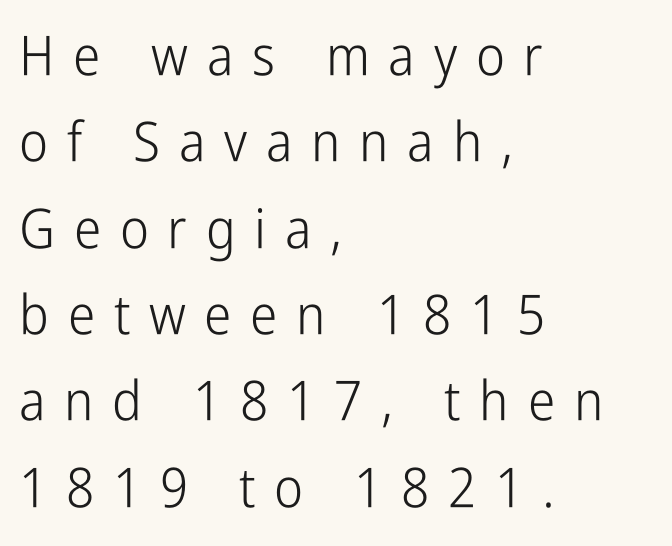
Q: Is the text bold? A: No.
Q: Is the text italic (slanted)? A: No, it is upright.
Q: Is the typeface a serif or a sans-serif typeface? A: Sans-serif.
Q: Is the text underlined? A: No.
Q: How is the paragraph aligned? A: Left-aligned.
Q: Is the spacing between letters normal or unusually wide? A: Unusually wide.
Q: Is the spacing between lines tight, normal or loose? A: Normal.
Q: Width (condensed, normal, or wide)? A: Condensed.
Q: Stroke contrast? A: Low.
Q: x-height? A: Medium.
Q: Monospaced? A: No.
